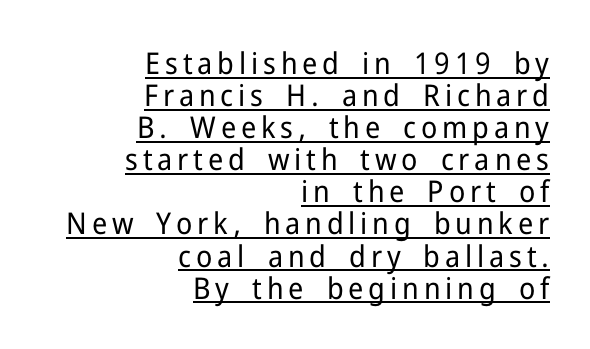
The face used here is proportionally spaced, like ordinary book or web type. Underlined type. Heft: none added — not bold. Students, observe: this is what under-led, compact text looks like.
